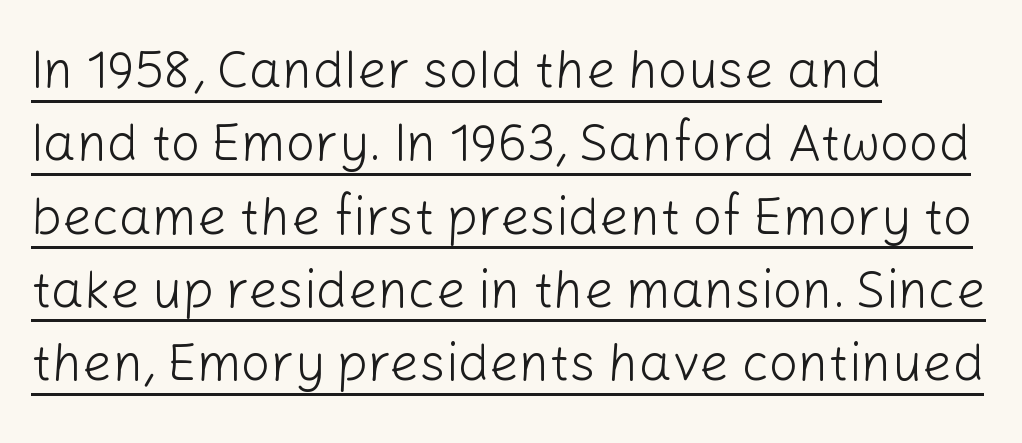
Q: Is the text bold? A: No.
Q: Is the text italic (slanted)? A: No, it is upright.
Q: Is the typeface a serif or a sans-serif typeface? A: Sans-serif.
Q: Is the text underlined? A: Yes.
Q: How is the paragraph aligned? A: Left-aligned.
Q: Is the spacing between letters normal or unusually wide? A: Normal.
Q: Is the spacing between lines tight, normal or loose? A: Normal.
Q: Width (condensed, normal, or wide)? A: Normal.
Q: Stroke contrast? A: Low.
Q: x-height? A: Medium.
Q: Monospaced? A: No.
